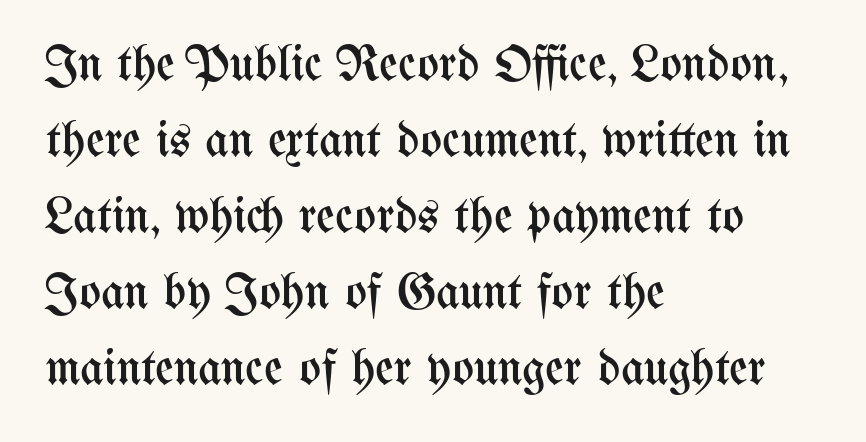
Q: Is the text bold? A: No.
Q: Is the text italic (slanted)? A: No, it is upright.
Q: Is the text underlined? A: No.
Q: How is the paragraph aligned? A: Left-aligned.
Q: Is the spacing between letters normal or unusually wide? A: Normal.
Q: Is the spacing between lines tight, normal or loose? A: Normal.
Q: Width (condensed, normal, or wide)? A: Condensed.
Q: Stroke contrast? A: Medium.
Q: x-height? A: Medium.
Q: Monospaced? A: No.
